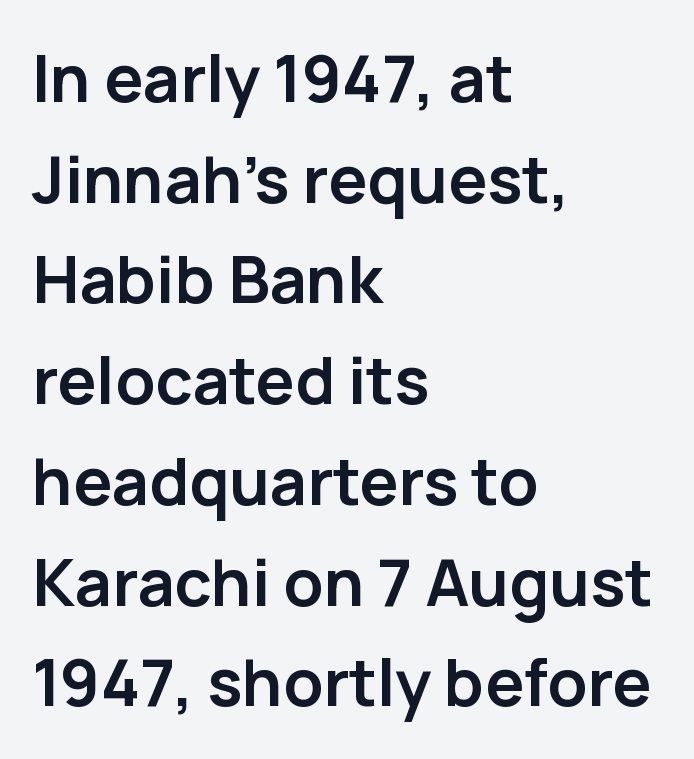
A typesetter would call this leading conventional body-copy spacing. Lines of text with bare space underneath. Typographic density is high because the face is bold. Each line starts at the same left margin while the right side varies.
